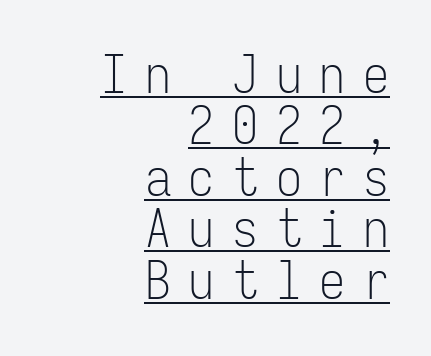
Q: Is the text bold? A: No.
Q: Is the text italic (slanted)? A: No, it is upright.
Q: Is the typeface a serif or a sans-serif typeface? A: Sans-serif.
Q: Is the text underlined? A: Yes.
Q: How is the paragraph aligned? A: Right-aligned.
Q: Is the spacing between letters normal or unusually wide? A: Unusually wide.
Q: Is the spacing between lines tight, normal or loose? A: Tight.
Q: Width (condensed, normal, or wide)? A: Condensed.
Q: Stroke contrast? A: Low.
Q: x-height? A: Medium.
Q: Monospaced? A: Yes.
